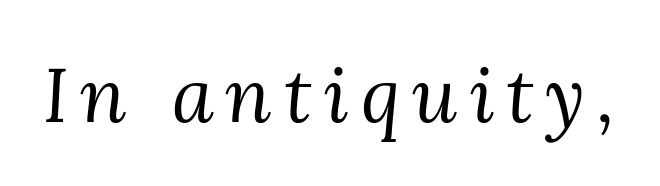
Q: Is the text bold? A: No.
Q: Is the text italic (slanted)? A: Yes, it leans right by about 3 degrees.
Q: Is the typeface a serif or a sans-serif typeface? A: Serif.
Q: Is the text underlined? A: No.
Q: Width (condensed, normal, or wide)? A: Normal.
Q: Stroke contrast? A: Medium.
Q: x-height? A: Medium.
Q: Monospaced? A: No.
